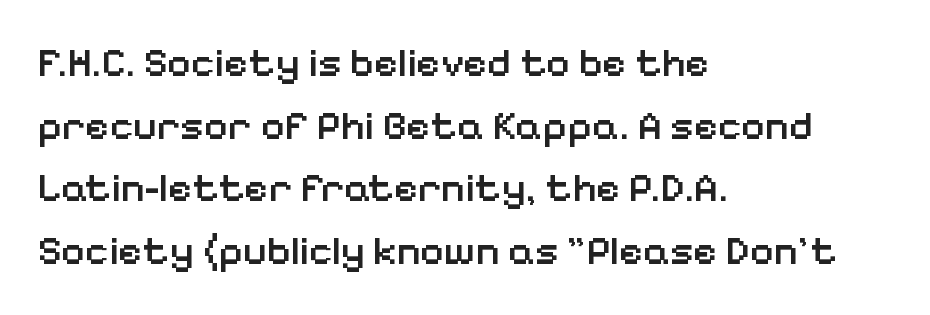
The image shows 41 px semibold sans-serif type, upright; set left-aligned, normal line spacing (1.53x), normal letter spacing, not underlined; low stroke contrast and a medium x-height.
